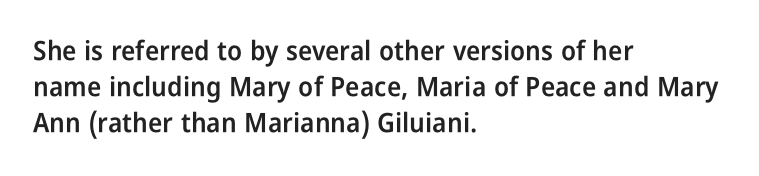
{"italic": "no", "bold": "semi", "underline": "no", "align": "left", "line_spacing": "normal", "line_spacing_ratio": 1.34, "letter_spacing": "normal", "letter_spacing_em": 0.0, "glyph_px": 27}
